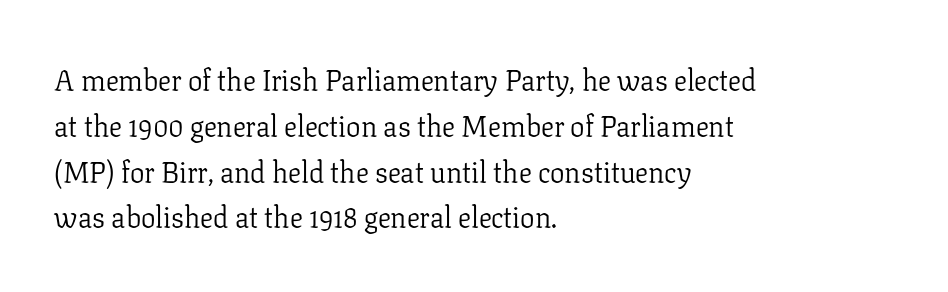
The designer went with a serif here, giving each stem small feet. The rendering uses natural spacing where letterforms have individual widths. Quick note: underline off. Does the copy run flush right? No — it runs flush left. Tracking value appears to be zero — textbook default spacing. Notice how the stems are strictly vertical — no italics here.
